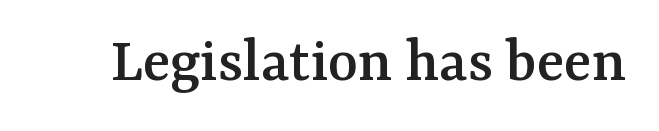
The image shows 64 px serif type, upright; set normal letter spacing, not underlined; medium stroke contrast and a medium x-height.
